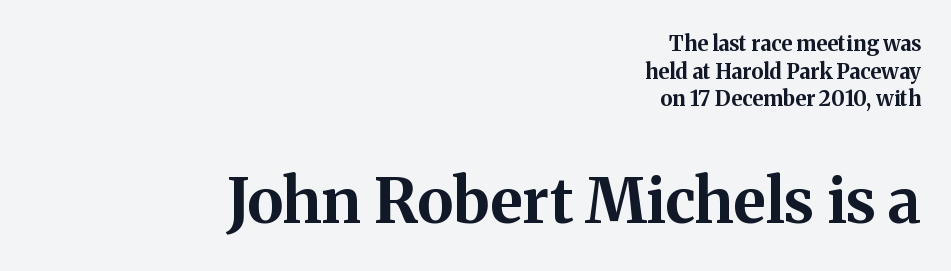
Q: Is the text bold? A: Yes.
Q: Is the text italic (slanted)? A: No, it is upright.
Q: Is the typeface a serif or a sans-serif typeface? A: Serif.
Q: Is the text underlined? A: No.
Q: How is the paragraph aligned? A: Right-aligned.
Q: Is the spacing between letters normal or unusually wide? A: Normal.
Q: Is the spacing between lines tight, normal or loose? A: Normal.
Q: Which block of text is set in a larger size, the first (top) or the second (bottom)? A: The second (bottom) one.
Q: Width (condensed, normal, or wide)? A: Normal.
Q: Stroke contrast? A: Medium.
Q: x-height? A: Medium.
Q: Monospaced? A: No.
